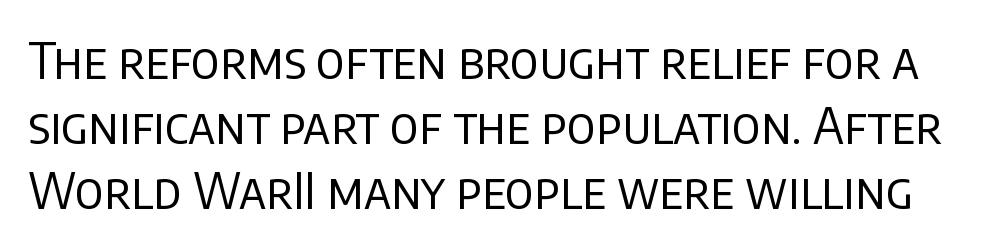
The image shows 49 px regular-weight sans-serif type, upright; set normal line spacing (1.33x), normal letter spacing, not underlined; low stroke contrast and a large x-height.
